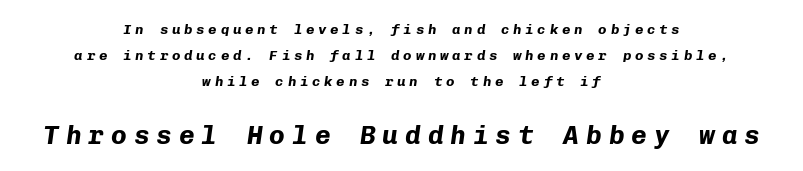
{"italic": "yes", "lean": "right", "slant_degrees": 8, "bold": "yes", "underline": "no", "align": "center", "line_spacing_ratio": 1.86, "letter_spacing": "wide", "letter_spacing_em": 0.27, "larger_block": "second", "size_ratio": 1.86, "glyph_px": 26}
